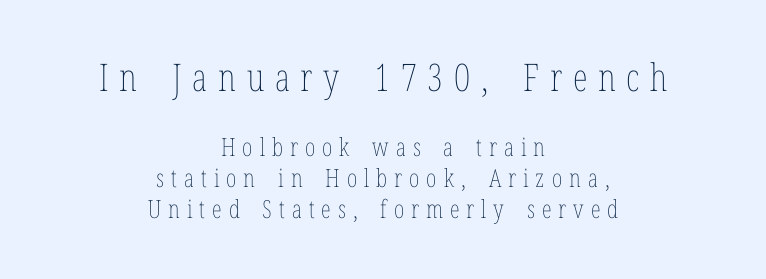
The image shows 38 px thin, condensed type, upright; set centered, line spacing 1.24x, unusually wide letter spacing (+0.28 em), not underlined; the first (top) block is 1.52x larger; low stroke contrast and a medium x-height.
